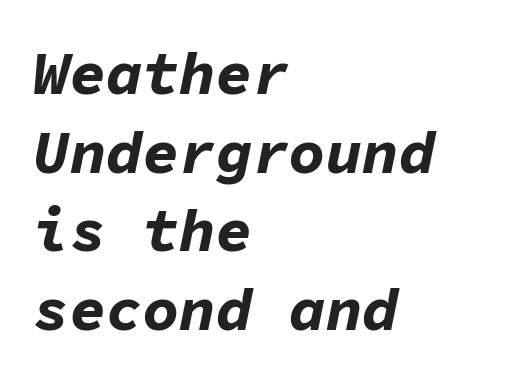
The image shows 61 px bold type, italic (leaning right), monospaced; set left-aligned, normal line spacing (1.29x), normal letter spacing, not underlined; low stroke contrast and a medium x-height.
